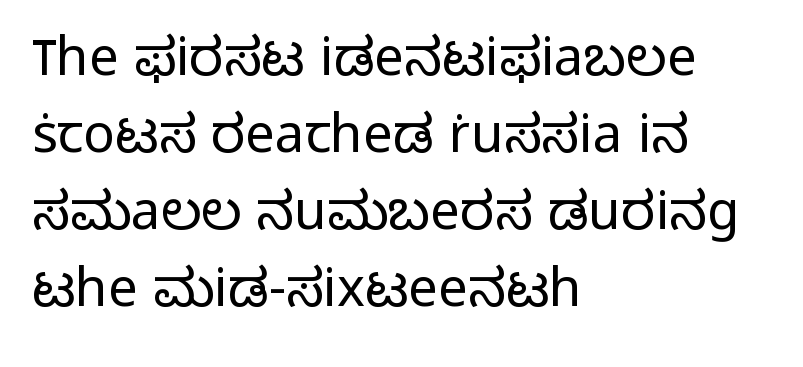
The image shows 53 px light sans-serif type, upright; set left-aligned, normal line spacing (1.45x), normal letter spacing, not underlined; low stroke contrast and a medium x-height.
